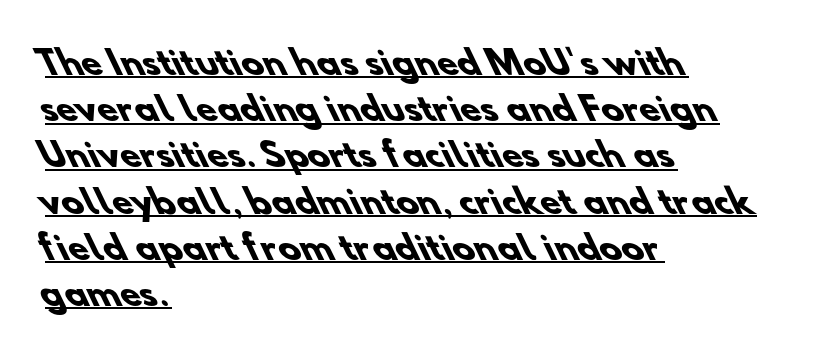
{"serif": "no", "bold": "yes", "weight": "heavy", "width": "normal", "stroke_contrast": "low", "x_height": "small", "monospaced": "no", "underline": "yes", "align": "left", "line_spacing": "normal", "line_spacing_ratio": 1.4, "letter_spacing": "normal", "letter_spacing_em": 0.0, "glyph_px": 33}
